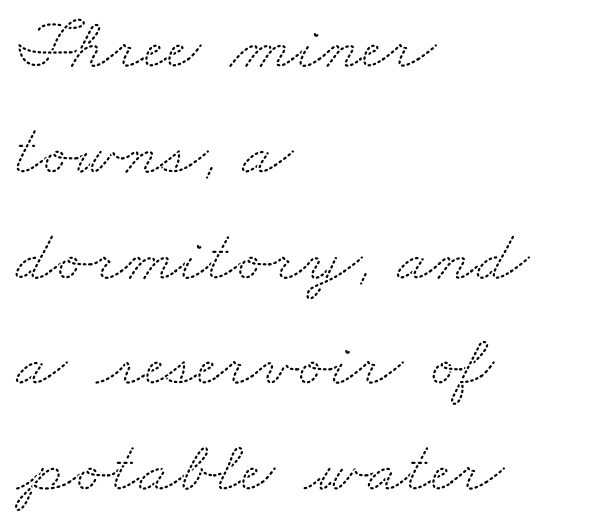
{"serif": "yes", "width": "wide", "stroke_contrast": "medium", "x_height": "small", "monospaced": "no", "underline": "no", "align": "left", "line_spacing": "normal", "line_spacing_ratio": 1.43, "letter_spacing": "normal", "letter_spacing_em": 0.0, "glyph_px": 74}
